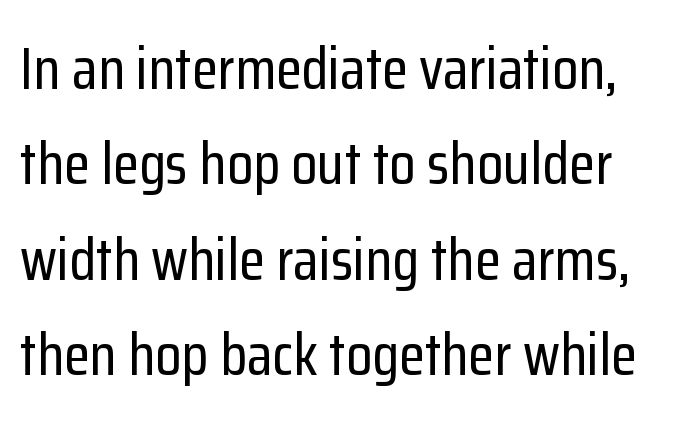
Q: Is the text italic (slanted)? A: No, it is upright.
Q: Is the typeface a serif or a sans-serif typeface? A: Sans-serif.
Q: Is the text underlined? A: No.
Q: Is the spacing between letters normal or unusually wide? A: Normal.
Q: Is the spacing between lines tight, normal or loose? A: Normal.
Q: Width (condensed, normal, or wide)? A: Condensed.
Q: Stroke contrast? A: Low.
Q: x-height? A: Medium.
Q: Monospaced? A: No.
